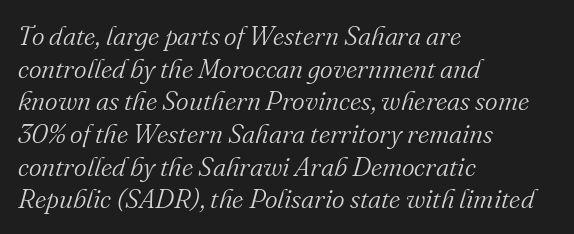
{"italic": "yes", "lean": "right", "slant_degrees": 16, "bold": "no", "underline": "no", "align": "left", "line_spacing_ratio": 1.21, "letter_spacing": "normal", "letter_spacing_em": 0.0, "glyph_px": 27}
